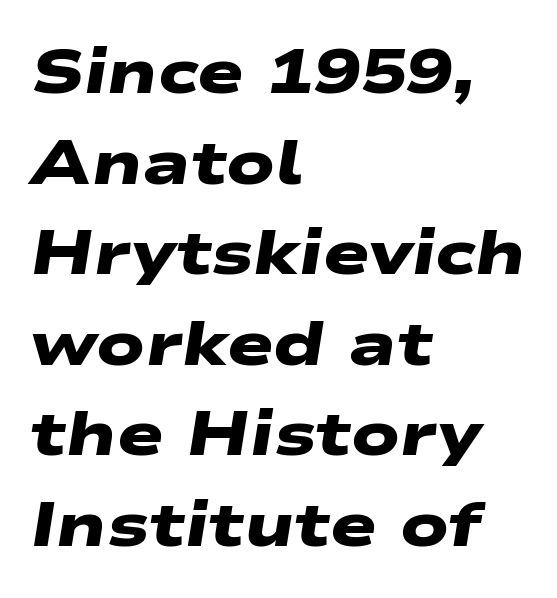
Q: Is the text bold? A: Yes.
Q: Is the typeface a serif or a sans-serif typeface? A: Sans-serif.
Q: Is the text underlined? A: No.
Q: How is the paragraph aligned? A: Left-aligned.
Q: Is the spacing between letters normal or unusually wide? A: Normal.
Q: Is the spacing between lines tight, normal or loose? A: Normal.
Q: Width (condensed, normal, or wide)? A: Wide.
Q: Stroke contrast? A: Low.
Q: x-height? A: Medium.
Q: Monospaced? A: No.
